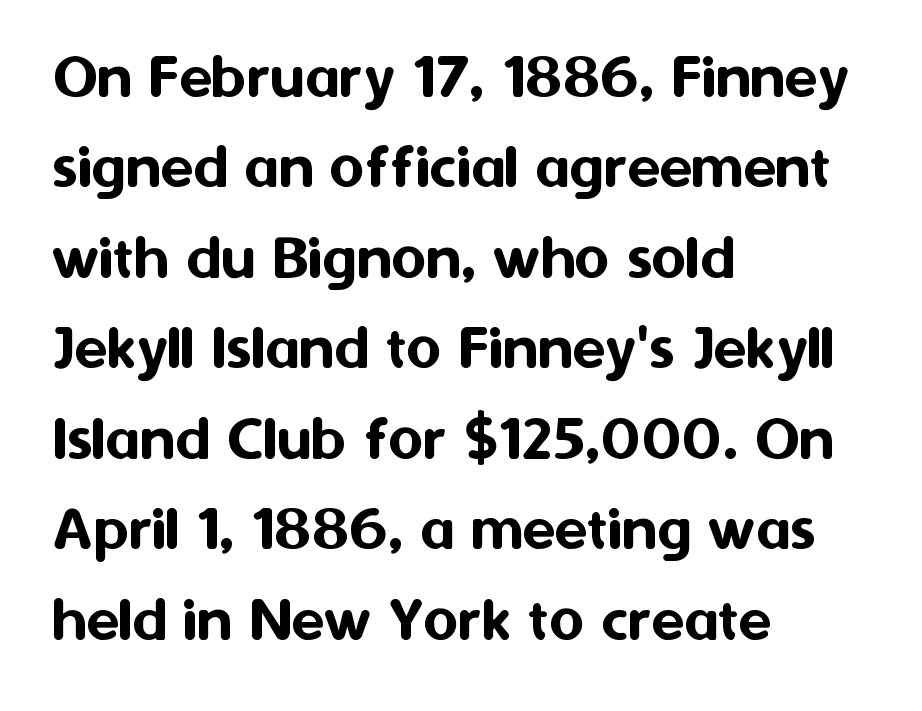
Q: Is the text italic (slanted)? A: No, it is upright.
Q: Is the typeface a serif or a sans-serif typeface? A: Sans-serif.
Q: Is the text underlined? A: No.
Q: How is the paragraph aligned? A: Left-aligned.
Q: Is the spacing between letters normal or unusually wide? A: Normal.
Q: Is the spacing between lines tight, normal or loose? A: Normal.
Q: Width (condensed, normal, or wide)? A: Normal.
Q: Stroke contrast? A: Medium.
Q: x-height? A: Medium.
Q: Monospaced? A: No.
